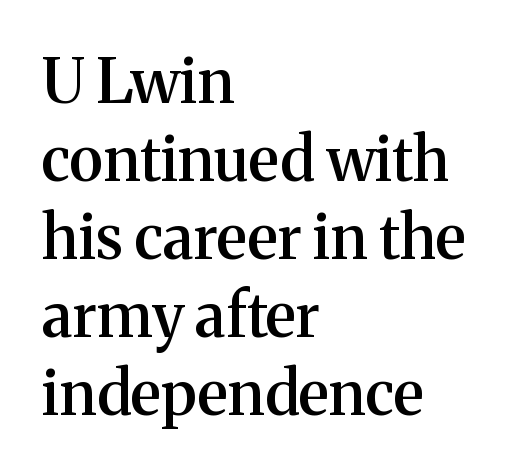
The image shows 61 px semibold serif type, upright; set left-aligned, normal line spacing (1.28x), normal letter spacing, not underlined; medium stroke contrast and a medium x-height.
